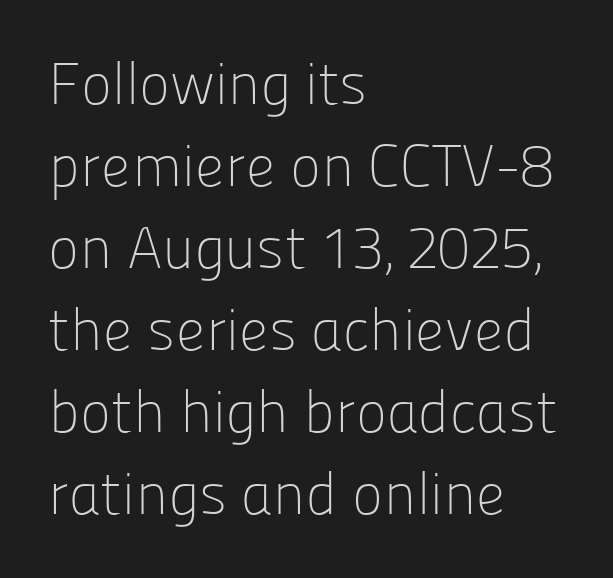
If you drew a ruler down the left edge, every line would touch it. Weight: not bold — regular or lighter. The letterforms sit shoulder to shoulder at normal distance. The passage shown is typed in a proportional face where columns would drift. This rendering features lettering with no underline.
